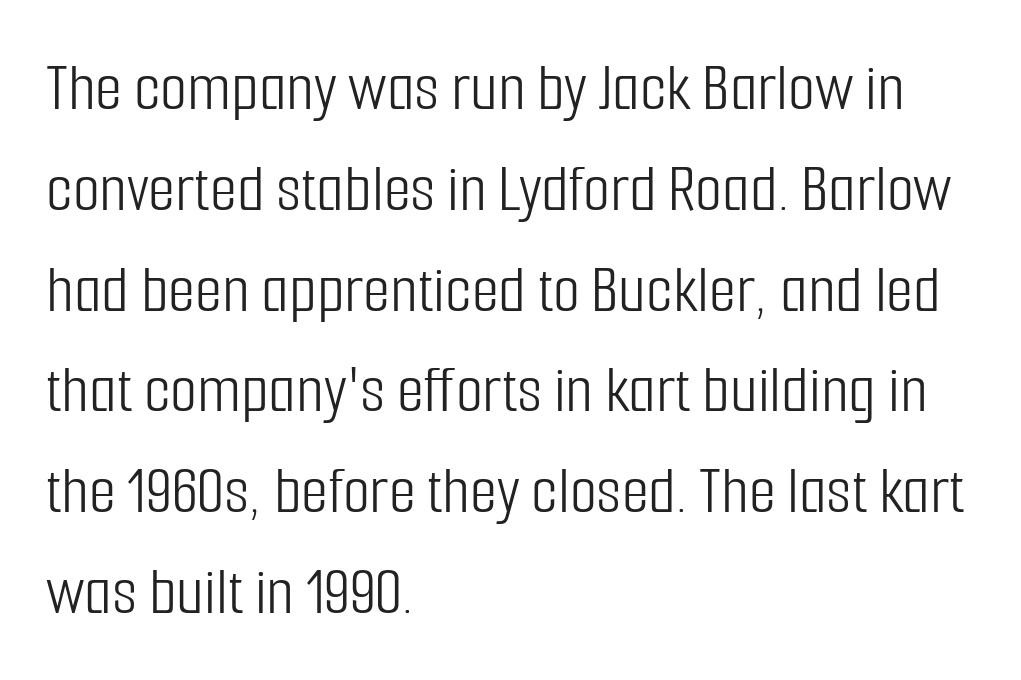
{"serif": "no", "italic": "no", "bold": "no", "weight": "light", "width": "condensed", "stroke_contrast": "low", "x_height": "medium", "monospaced": "no", "underline": "no", "align": "left", "line_spacing": "normal", "line_spacing_ratio": 1.44, "letter_spacing": "normal", "letter_spacing_em": 0.0, "glyph_px": 70}
